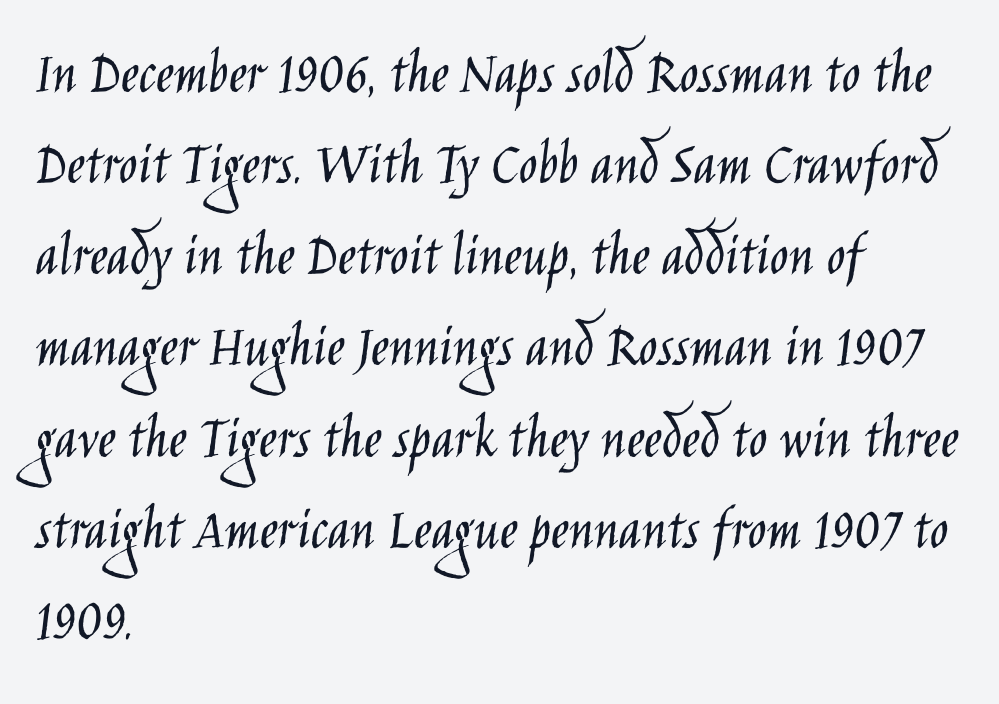
{"serif": "no", "bold": "no", "weight": "light", "width": "condensed", "stroke_contrast": "low", "x_height": "large", "monospaced": "no", "underline": "no", "align": "left", "line_spacing": "normal", "line_spacing_ratio": 1.47, "letter_spacing": "normal", "letter_spacing_em": 0.0, "glyph_px": 62}
